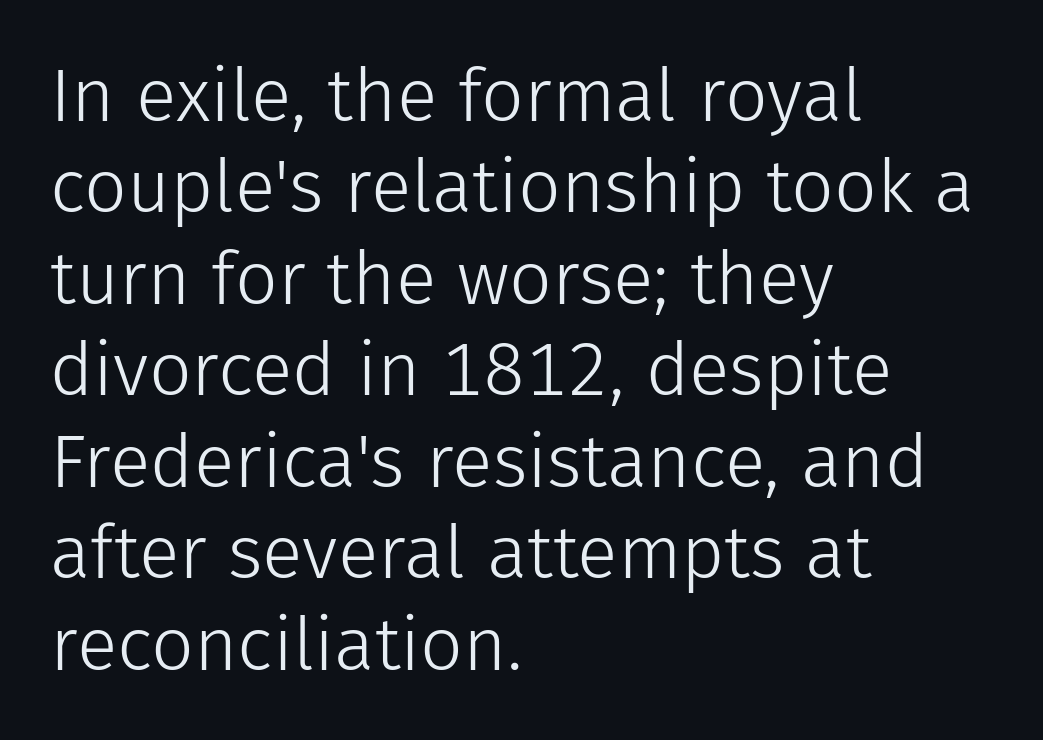
{"serif": "no", "italic": "no", "bold": "no", "weight": "light", "width": "normal", "stroke_contrast": "low", "x_height": "medium", "monospaced": "no", "underline": "no", "align": "left", "line_spacing_ratio": 1.22, "letter_spacing": "normal", "letter_spacing_em": 0.0, "glyph_px": 75}
